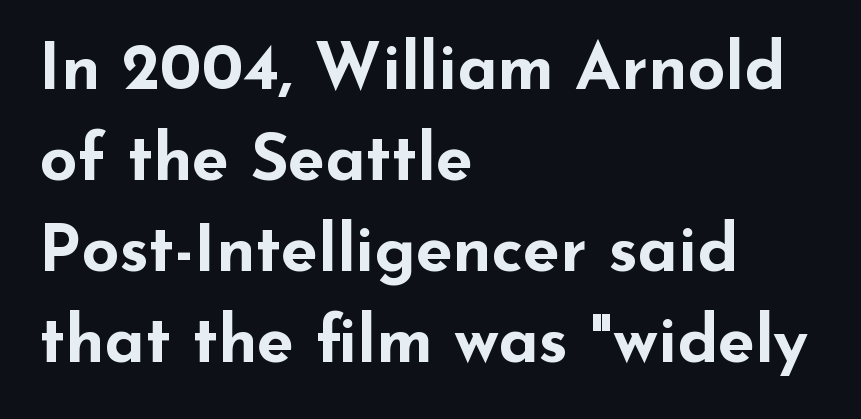
The image shows 66 px bold, wide sans-serif type, upright; set left-aligned, normal line spacing (1.38x), normal letter spacing, not underlined; low stroke contrast and a small x-height.
